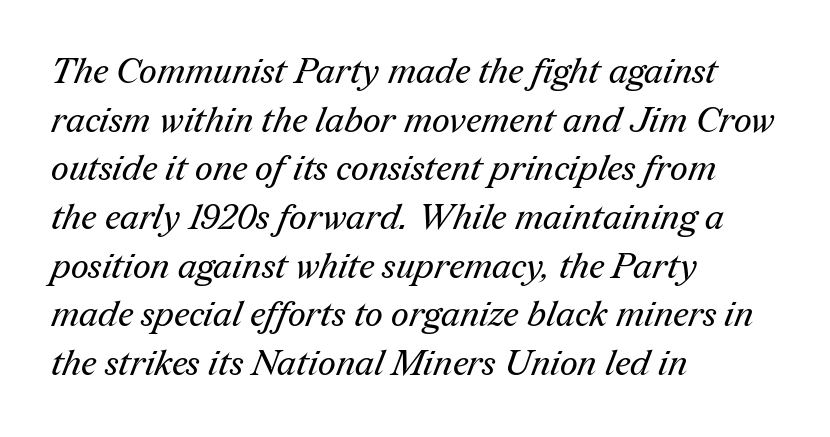
{"serif": "yes", "bold": "no", "weight": "regular", "width": "normal", "stroke_contrast": "medium", "x_height": "medium", "monospaced": "no", "underline": "no", "align": "left", "line_spacing": "normal", "line_spacing_ratio": 1.39, "letter_spacing": "normal", "letter_spacing_em": 0.0, "glyph_px": 35}
